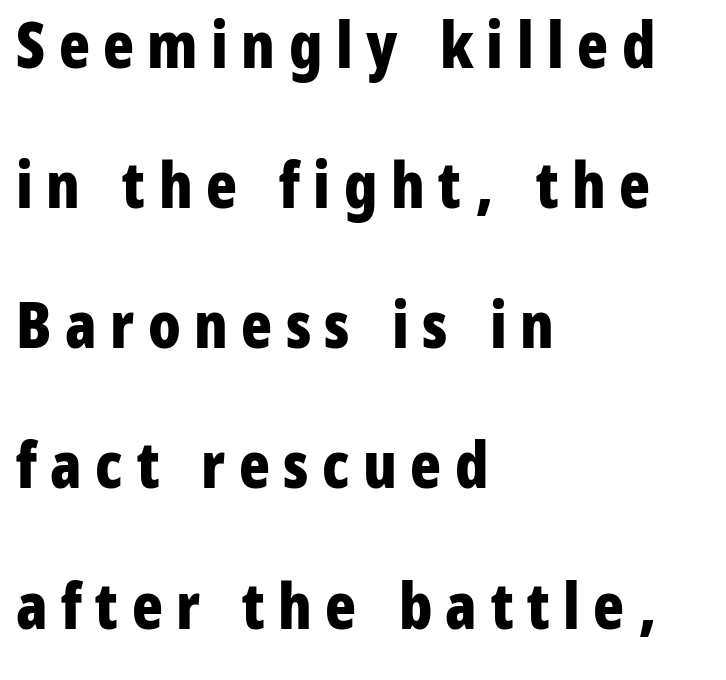
{"serif": "no", "italic": "no", "bold": "yes", "weight": "bold", "width": "condensed", "stroke_contrast": "low", "x_height": "medium", "monospaced": "no", "underline": "no", "align": "left", "line_spacing": "loose", "line_spacing_ratio": 2.19, "letter_spacing": "wide", "letter_spacing_em": 0.21, "glyph_px": 64}
